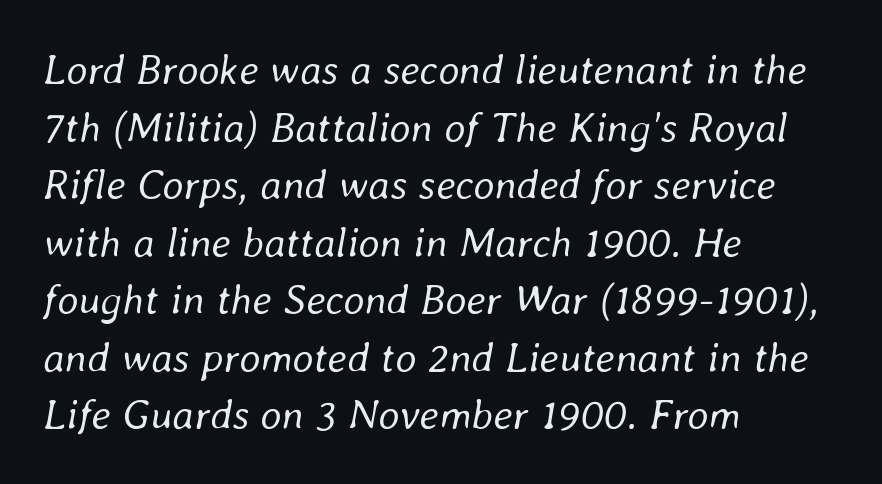
{"italic": "yes", "lean": "right", "slant_degrees": 8, "bold": "no", "weight": "regular", "width": "normal", "stroke_contrast": "low", "x_height": "medium", "monospaced": "no", "underline": "no", "align": "left", "line_spacing": "normal", "line_spacing_ratio": 1.37, "letter_spacing": "normal", "letter_spacing_em": 0.0, "glyph_px": 42}
